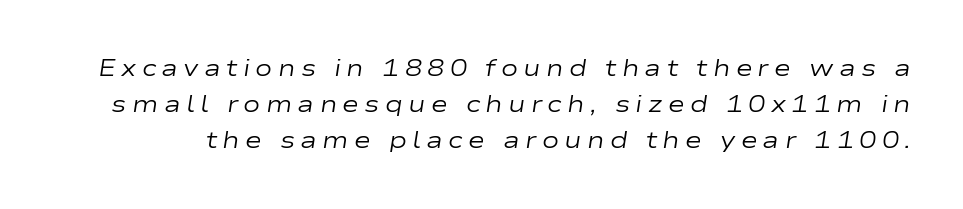
Q: Is the text bold? A: No.
Q: Is the text italic (slanted)? A: Yes, it leans right by about 9 degrees.
Q: Is the text underlined? A: No.
Q: Is the spacing between letters normal or unusually wide? A: Unusually wide.
Q: Is the spacing between lines tight, normal or loose? A: Normal.
